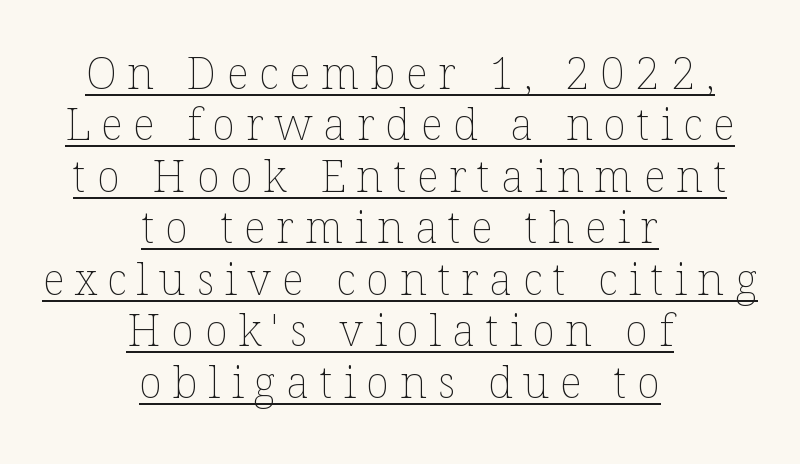
Q: Is the text bold? A: No.
Q: Is the text italic (slanted)? A: No, it is upright.
Q: Is the text underlined? A: Yes.
Q: How is the paragraph aligned? A: Centered.
Q: Is the spacing between letters normal or unusually wide? A: Unusually wide.
Q: Width (condensed, normal, or wide)? A: Normal.
Q: Stroke contrast? A: Low.
Q: x-height? A: Medium.
Q: Monospaced? A: No.
